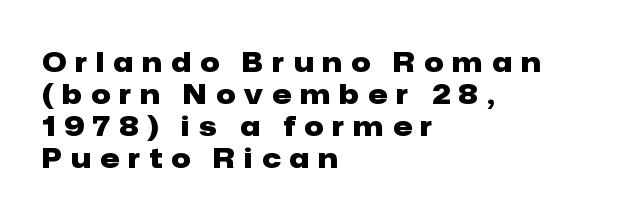
The image shows 27 px bold type, upright; set left-aligned, line spacing 1.19x, unusually wide letter spacing (+0.34 em), not underlined.
